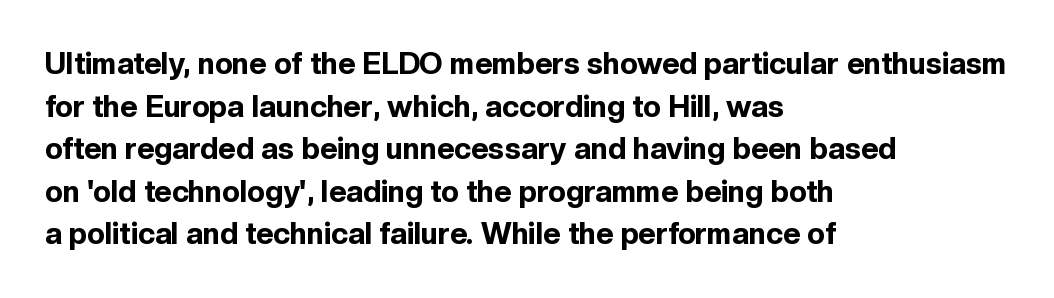
{"serif": "no", "italic": "no", "bold": "yes", "weight": "bold", "width": "normal", "x_height": "medium", "monospaced": "no", "underline": "no", "align": "left", "line_spacing": "normal", "line_spacing_ratio": 1.42, "letter_spacing": "normal", "letter_spacing_em": 0.0, "glyph_px": 30}
